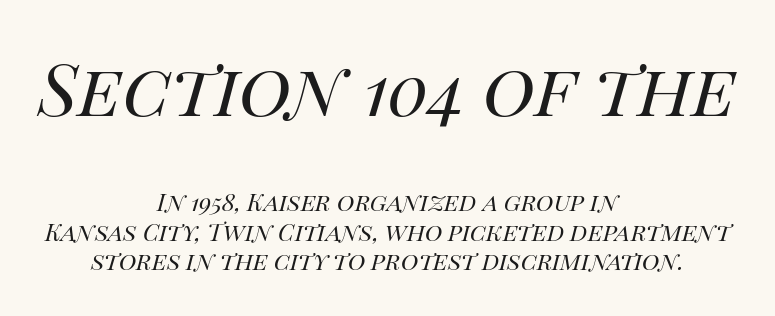
{"italic": "yes", "lean": "right", "slant_degrees": 14, "bold": "no", "weight": "regular", "width": "normal", "stroke_contrast": "high", "x_height": "large", "monospaced": "no", "underline": "no", "align": "center", "line_spacing_ratio": 1.24, "letter_spacing": "normal", "letter_spacing_em": 0.0, "larger_block": "first", "size_ratio": 3.0, "glyph_px": 72}
